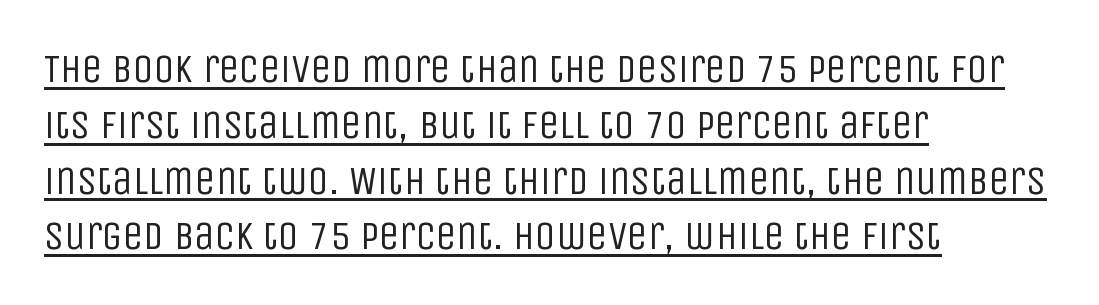
The image shows 41 px regular-weight, condensed sans-serif type, upright; set left-aligned, normal line spacing (1.36x), normal letter spacing, underlined; low stroke contrast and a large x-height.
